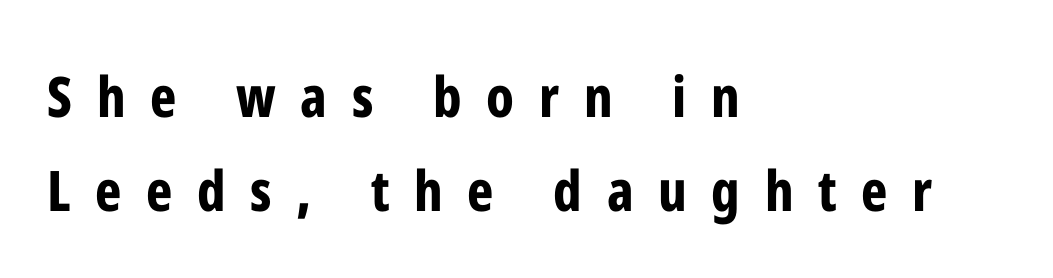
Q: Is the text bold? A: Yes.
Q: Is the text italic (slanted)? A: No, it is upright.
Q: Is the typeface a serif or a sans-serif typeface? A: Sans-serif.
Q: Is the text underlined? A: No.
Q: How is the paragraph aligned? A: Left-aligned.
Q: Is the spacing between letters normal or unusually wide? A: Unusually wide.
Q: Is the spacing between lines tight, normal or loose? A: Normal.
Q: Width (condensed, normal, or wide)? A: Condensed.
Q: Stroke contrast? A: Low.
Q: x-height? A: Medium.
Q: Monospaced? A: No.
